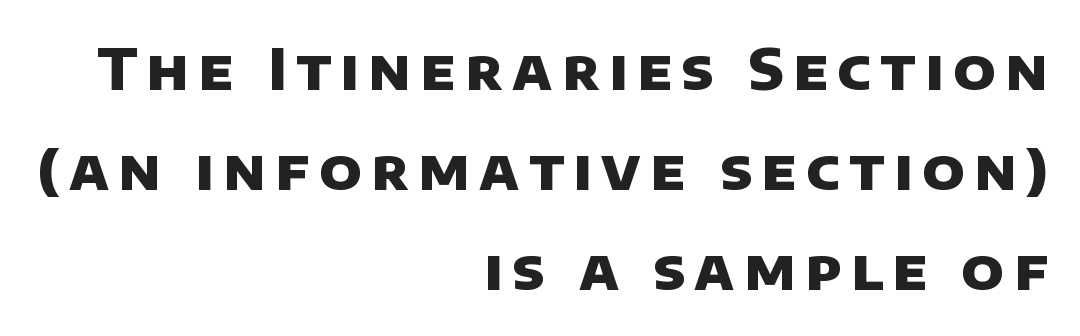
{"serif": "no", "bold": "yes", "weight": "heavy", "width": "normal", "stroke_contrast": "low", "x_height": "large", "monospaced": "no", "underline": "no", "align": "right", "line_spacing_ratio": 1.79, "glyph_px": 56}
